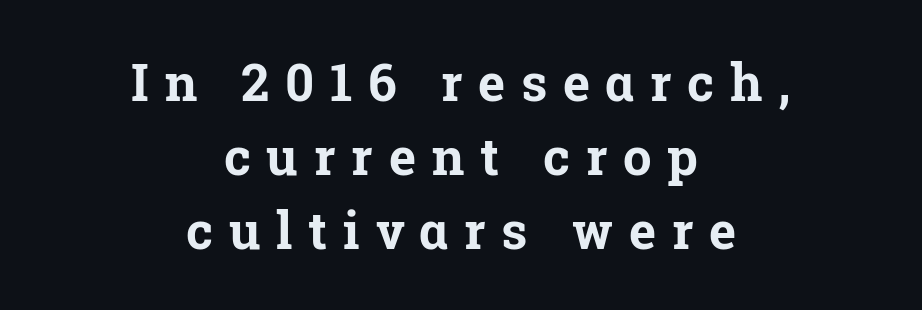
{"serif": "yes", "italic": "no", "bold": "yes", "weight": "bold", "width": "normal", "stroke_contrast": "low", "x_height": "medium", "monospaced": "no", "underline": "no", "align": "center", "line_spacing": "normal", "line_spacing_ratio": 1.45, "letter_spacing": "wide", "letter_spacing_em": 0.31, "glyph_px": 51}
